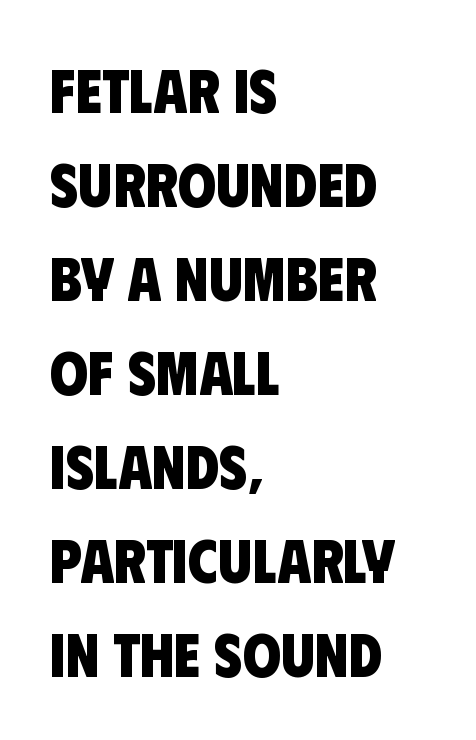
{"serif": "no", "bold": "yes", "weight": "heavy", "width": "condensed", "stroke_contrast": "low", "x_height": "large", "monospaced": "no", "underline": "no", "align": "left", "line_spacing": "normal", "line_spacing_ratio": 1.54, "letter_spacing": "normal", "letter_spacing_em": 0.0, "glyph_px": 61}
